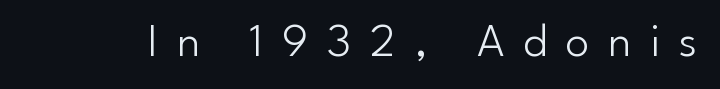
{"serif": "no", "italic": "no", "bold": "no", "weight": "light", "width": "normal", "stroke_contrast": "low", "x_height": "small", "monospaced": "no", "underline": "no", "letter_spacing": "wide", "letter_spacing_em": 0.39, "glyph_px": 48}
